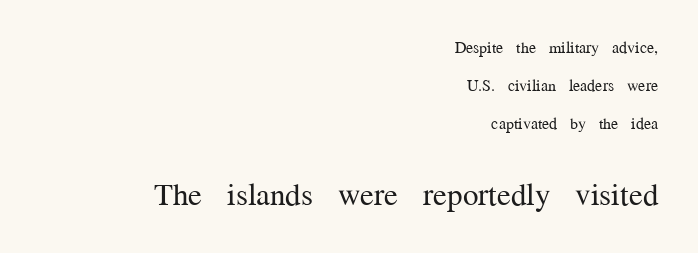
The image shows 31 px regular-weight serif type, upright; set right-aligned, loose line spacing (2.38x), normal letter spacing, not underlined; the second (bottom) block is 1.94x larger; medium stroke contrast and a medium x-height.
